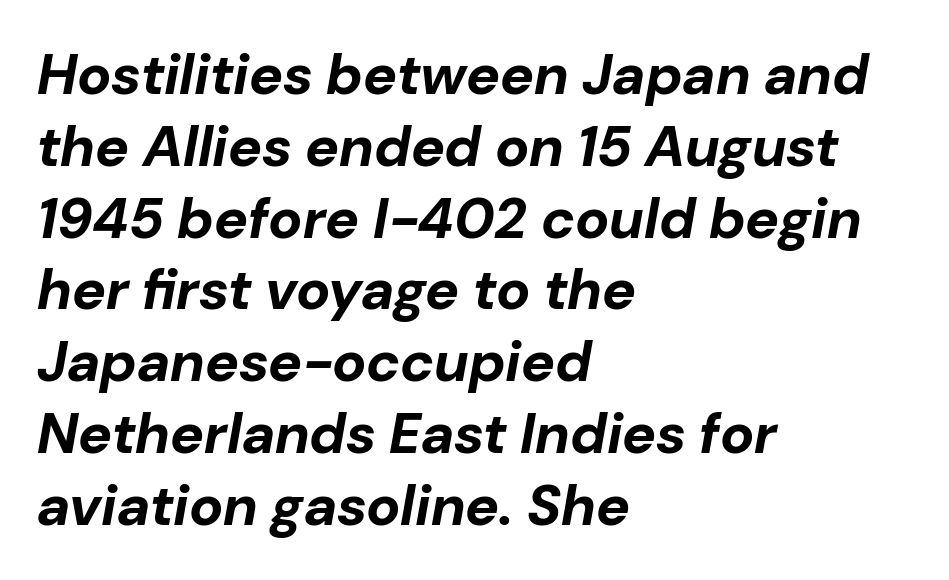
{"italic": "yes", "lean": "right", "slant_degrees": 10, "bold": "yes", "weight": "bold", "width": "normal", "stroke_contrast": "low", "x_height": "medium", "monospaced": "no", "underline": "no", "align": "left", "line_spacing": "normal", "line_spacing_ratio": 1.26, "letter_spacing": "normal", "letter_spacing_em": 0.0, "glyph_px": 57}
